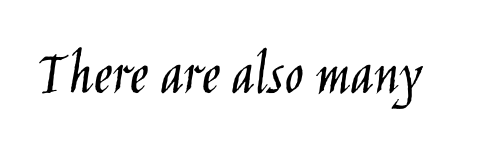
Q: Is the text bold? A: No.
Q: Is the text italic (slanted)? A: Yes.
Q: Is the typeface a serif or a sans-serif typeface? A: Sans-serif.
Q: Is the text underlined? A: No.
Q: Is the spacing between letters normal or unusually wide? A: Normal.
Q: Width (condensed, normal, or wide)? A: Condensed.
Q: Stroke contrast? A: Low.
Q: x-height? A: Large.
Q: Monospaced? A: No.
